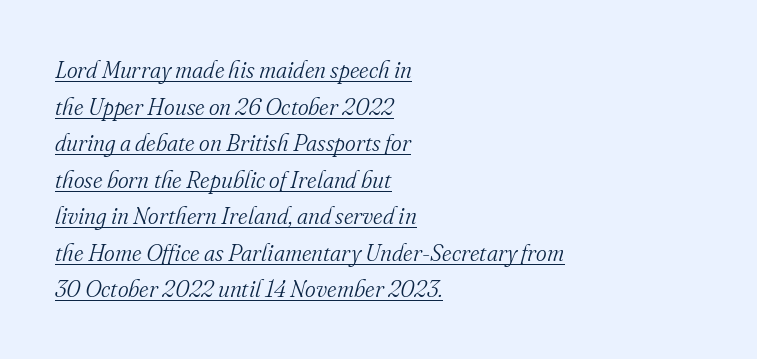
The image shows 23 px text type, italic (leaning right); set left-aligned, normal line spacing (1.59x), normal letter spacing, underlined.
